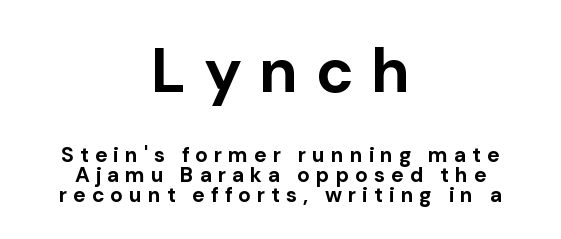
{"serif": "no", "italic": "no", "bold": "yes", "weight": "bold", "width": "normal", "stroke_contrast": "low", "x_height": "medium", "monospaced": "no", "underline": "no", "align": "center", "line_spacing": "tight", "line_spacing_ratio": 0.97, "letter_spacing": "wide", "letter_spacing_em": 0.28, "larger_block": "first", "size_ratio": 3.0, "glyph_px": 63}
